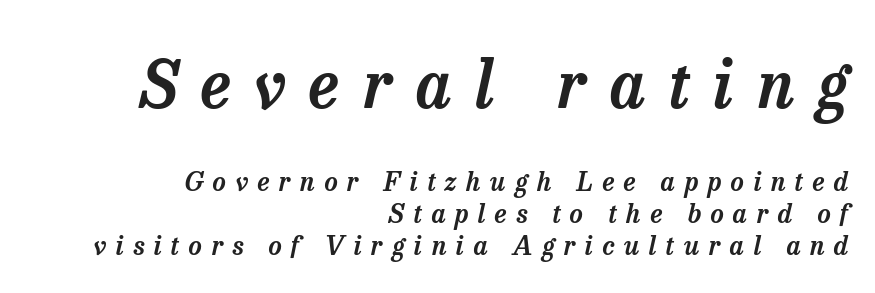
Q: Is the text italic (slanted)? A: Yes, it leans right by about 13 degrees.
Q: Is the typeface a serif or a sans-serif typeface? A: Serif.
Q: Is the text underlined? A: No.
Q: How is the paragraph aligned? A: Right-aligned.
Q: Is the spacing between letters normal or unusually wide? A: Unusually wide.
Q: Which block of text is set in a larger size, the first (top) or the second (bottom)? A: The first (top) one.
Q: Width (condensed, normal, or wide)? A: Normal.
Q: Stroke contrast? A: Low.
Q: x-height? A: Medium.
Q: Monospaced? A: No.
